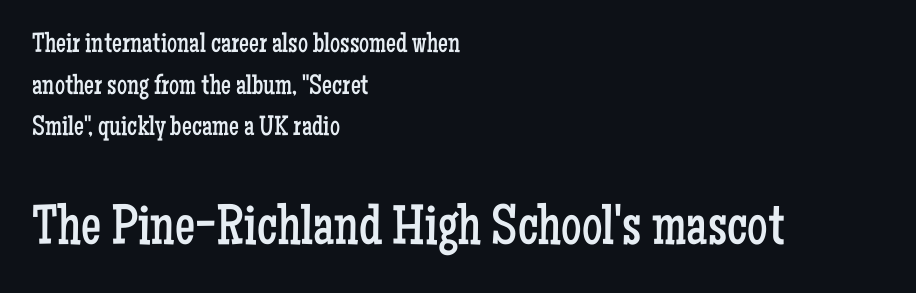
Q: Is the text bold? A: No.
Q: Is the text italic (slanted)? A: No, it is upright.
Q: Is the typeface a serif or a sans-serif typeface? A: Serif.
Q: Is the text underlined? A: No.
Q: How is the paragraph aligned? A: Left-aligned.
Q: Is the spacing between letters normal or unusually wide? A: Normal.
Q: Is the spacing between lines tight, normal or loose? A: Normal.
Q: Which block of text is set in a larger size, the first (top) or the second (bottom)? A: The second (bottom) one.
Q: Width (condensed, normal, or wide)? A: Condensed.
Q: Stroke contrast? A: Low.
Q: x-height? A: Medium.
Q: Monospaced? A: No.
